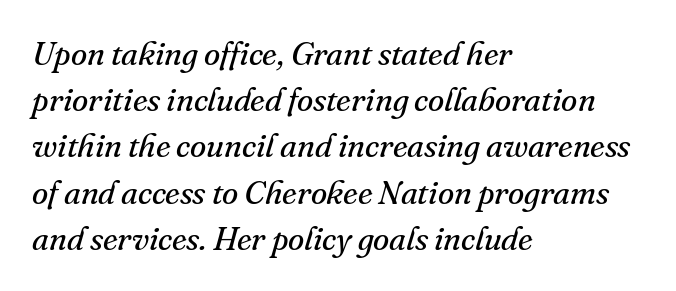
The image shows 33 px regular-weight serif type, italic (leaning right); set left-aligned, normal line spacing (1.4x), normal letter spacing, not underlined; medium stroke contrast and a small x-height.
